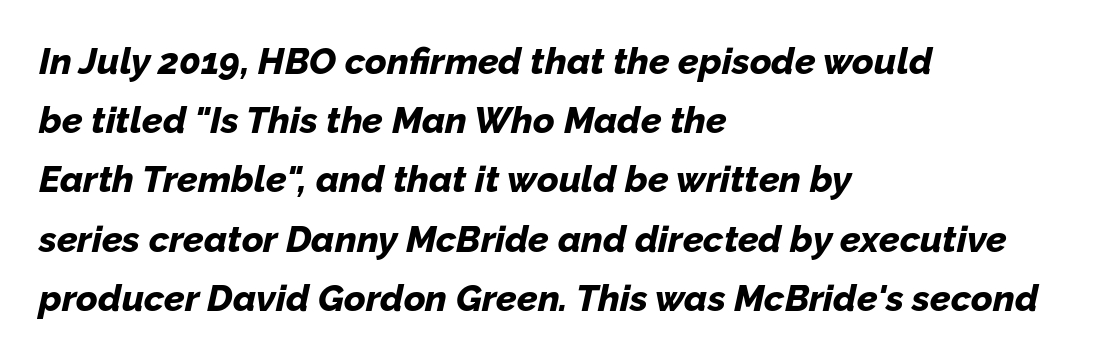
The baseline area is clear. Nothing unusual about the tracking: characters are spaced as the font intends. It's the slanting kind of type. Typographic density is high because the face is bold. The rendering uses a moderate line-height, typical for paragraphs.
